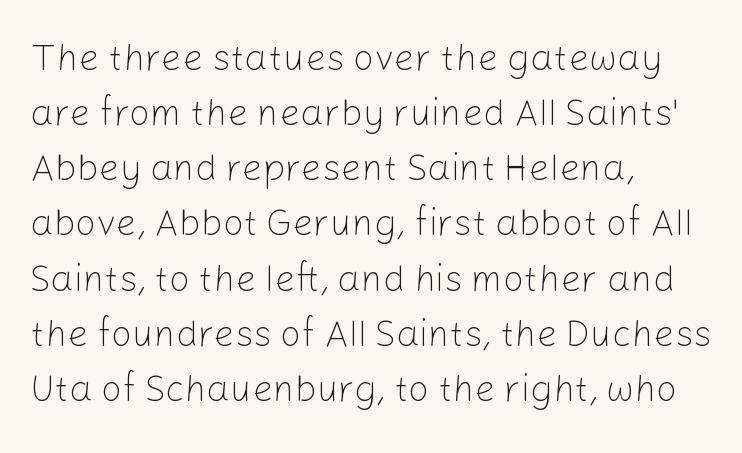
Q: Is the text bold? A: No.
Q: Is the text italic (slanted)? A: No, it is upright.
Q: Is the typeface a serif or a sans-serif typeface? A: Sans-serif.
Q: Is the text underlined? A: No.
Q: How is the paragraph aligned? A: Left-aligned.
Q: Is the spacing between letters normal or unusually wide? A: Normal.
Q: Is the spacing between lines tight, normal or loose? A: Normal.
Q: Width (condensed, normal, or wide)? A: Normal.
Q: Stroke contrast? A: Low.
Q: x-height? A: Medium.
Q: Monospaced? A: No.
